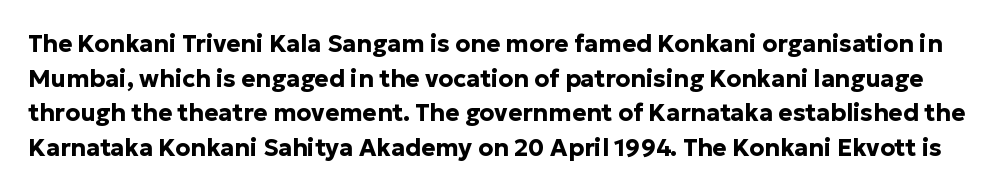
{"italic": "no", "bold": "yes", "underline": "no", "line_spacing": "normal", "line_spacing_ratio": 1.44, "letter_spacing": "normal", "letter_spacing_em": 0.0, "glyph_px": 24}
